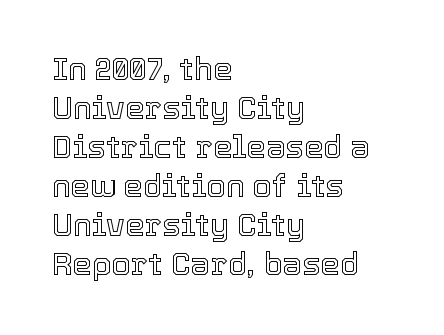
Horizontally, the lines are justified to the leading edge only. This sample has the flowing, uneven cadence of proportional lettering. The gap between lines stays unmarked. This sample keeps an unexceptional amount of space between lines. Honestly, the letter spacing is just normal — you wouldn't notice it. Notice how the stems are strictly vertical — no italics here.
